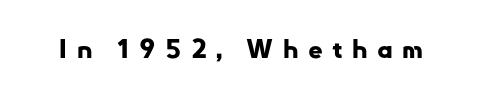
The image shows 26 px bold type, upright; set unusually wide letter spacing (+0.35 em), not underlined.
